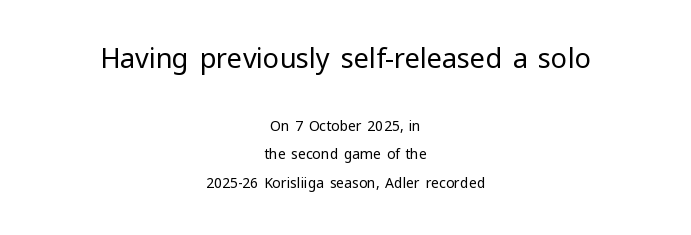
The image shows 27 px text type, upright; set centered, loose line spacing (2.04x), normal letter spacing, not underlined; the first (top) block is 1.93x larger.
